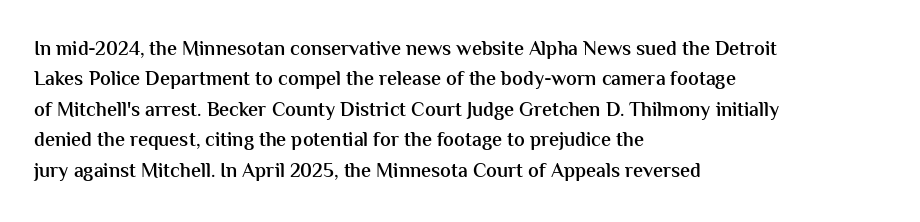
Q: Is the text bold? A: Semi-bold.
Q: Is the text italic (slanted)? A: No, it is upright.
Q: Is the text underlined? A: No.
Q: How is the paragraph aligned? A: Left-aligned.
Q: Is the spacing between letters normal or unusually wide? A: Normal.
Q: Is the spacing between lines tight, normal or loose? A: Normal.
